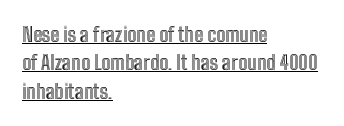
Vertical spacing — default. The lines are quadded left. Tall strokes in this sample are plumb rather than angled. Standard letterfit; no display-style spreading of the glyphs. Underlining? Definitely there.
